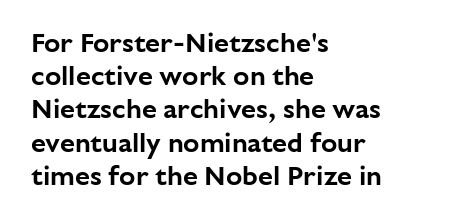
The image shows 27 px text type, upright; set left-aligned, line spacing 1.23x, normal letter spacing, not underlined.
